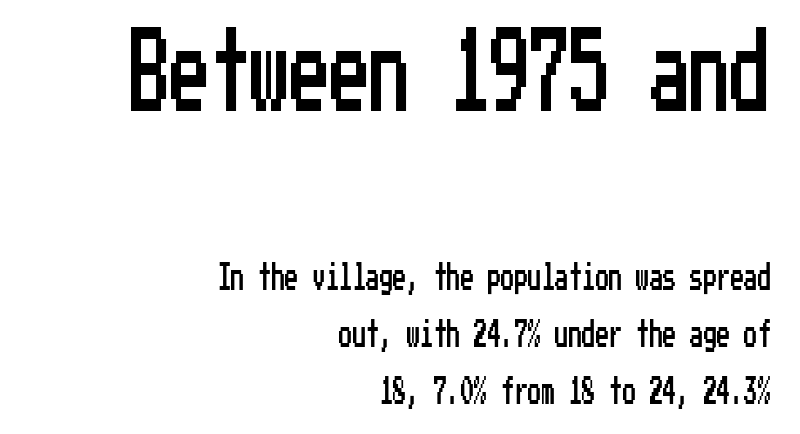
Q: Is the text italic (slanted)? A: No, it is upright.
Q: Is the typeface a serif or a sans-serif typeface? A: Sans-serif.
Q: Is the text underlined? A: No.
Q: How is the paragraph aligned? A: Right-aligned.
Q: Is the spacing between letters normal or unusually wide? A: Normal.
Q: Is the spacing between lines tight, normal or loose? A: Loose.
Q: Which block of text is set in a larger size, the first (top) or the second (bottom)? A: The first (top) one.
Q: Width (condensed, normal, or wide)? A: Condensed.
Q: Stroke contrast? A: Low.
Q: x-height? A: Medium.
